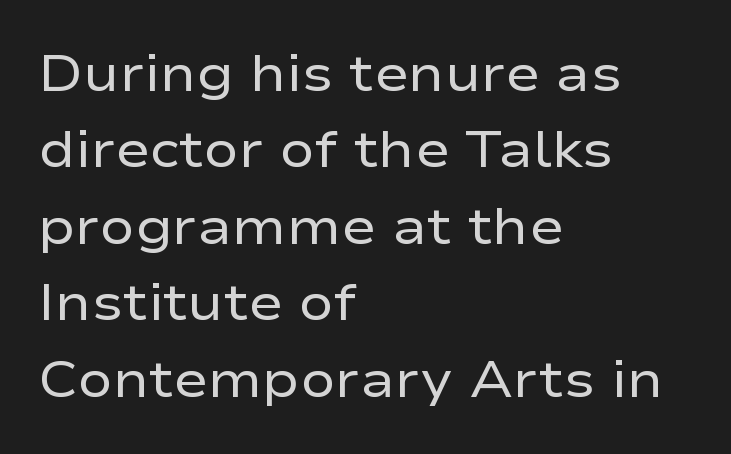
{"serif": "no", "italic": "no", "bold": "no", "weight": "regular", "width": "wide", "stroke_contrast": "low", "x_height": "medium", "monospaced": "no", "underline": "no", "align": "left", "line_spacing": "normal", "line_spacing_ratio": 1.47, "letter_spacing": "normal", "letter_spacing_em": 0.0, "glyph_px": 52}
